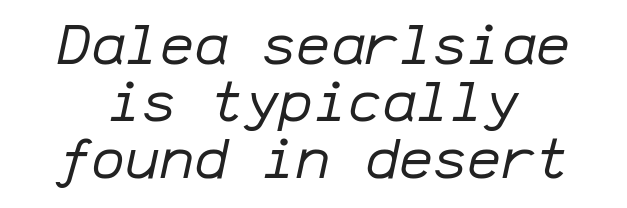
Q: Is the text bold? A: No.
Q: Is the text italic (slanted)? A: Yes, it leans right by about 12 degrees.
Q: Is the text underlined? A: No.
Q: How is the paragraph aligned? A: Centered.
Q: Is the spacing between letters normal or unusually wide? A: Normal.
Q: Is the spacing between lines tight, normal or loose? A: Tight.
Q: Width (condensed, normal, or wide)? A: Normal.
Q: Stroke contrast? A: Low.
Q: x-height? A: Medium.
Q: Monospaced? A: Yes.
